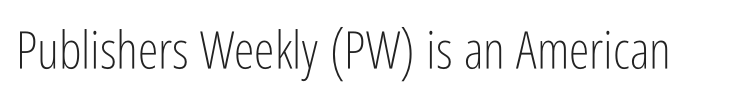
Q: Is the text bold? A: No.
Q: Is the text italic (slanted)? A: No, it is upright.
Q: Is the typeface a serif or a sans-serif typeface? A: Sans-serif.
Q: Is the text underlined? A: No.
Q: Is the spacing between letters normal or unusually wide? A: Normal.
Q: Width (condensed, normal, or wide)? A: Condensed.
Q: Stroke contrast? A: Low.
Q: x-height? A: Medium.
Q: Monospaced? A: No.
